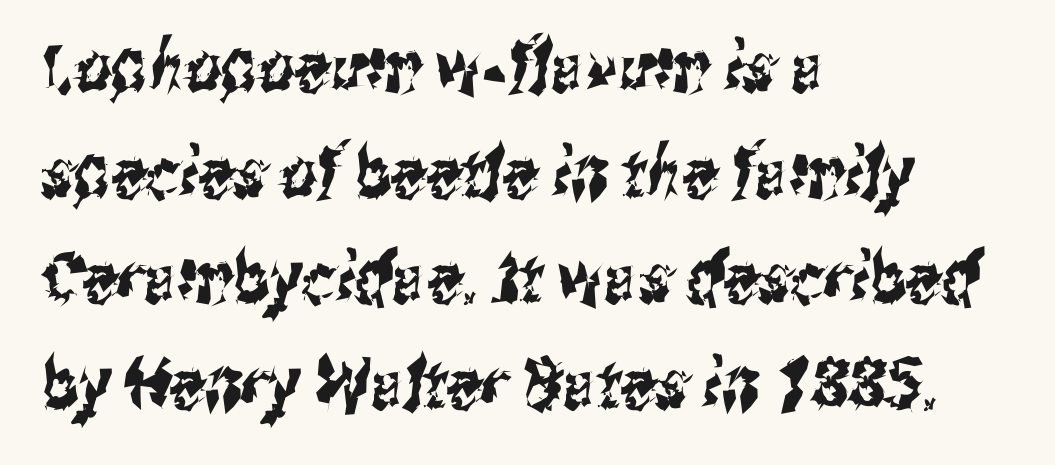
The image shows 70 px condensed sans-serif type; set left-aligned, normal line spacing (1.51x), normal letter spacing, not underlined; medium stroke contrast and a medium x-height.
